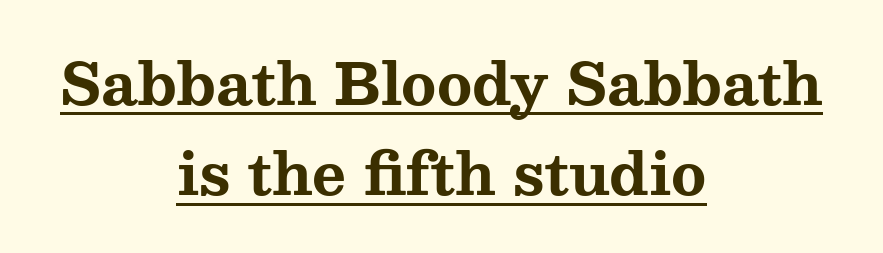
The lines are quadded center. The face used here appears with an underline applied. The axis of the letterforms is exactly vertical. This sample has the flowing, uneven cadence of proportional lettering. The font family rendered here belongs to the serif group.
